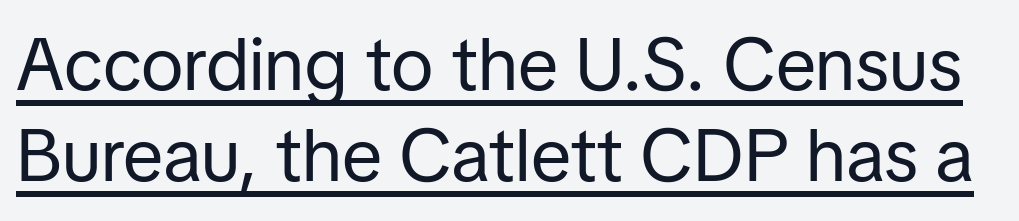
Stem width sits at or under what a default text font uses. The designer went with a sans here, leaving each stem footless. Glyph-to-glyph distance matches everyday printed text. The sample's only ornament is a line tracing under the words. Each letter keeps its own natural width here, so spacing adapts to shape. The letters stand straight up with perfectly vertical stems.
